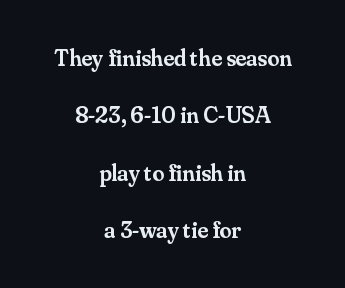
The image shows 24 px text type, upright; set centered, loose line spacing (2.39x), normal letter spacing, not underlined.
